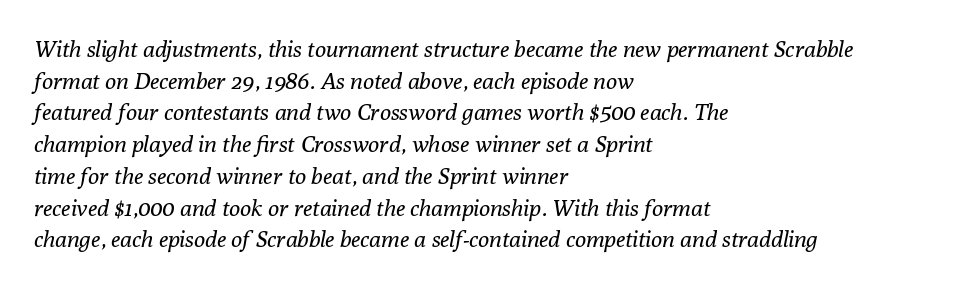
{"italic": "yes", "lean": "right", "slant_degrees": 10, "bold": "no", "underline": "no", "align": "left", "line_spacing": "normal", "line_spacing_ratio": 1.38, "letter_spacing": "normal", "letter_spacing_em": 0.0, "glyph_px": 23}
